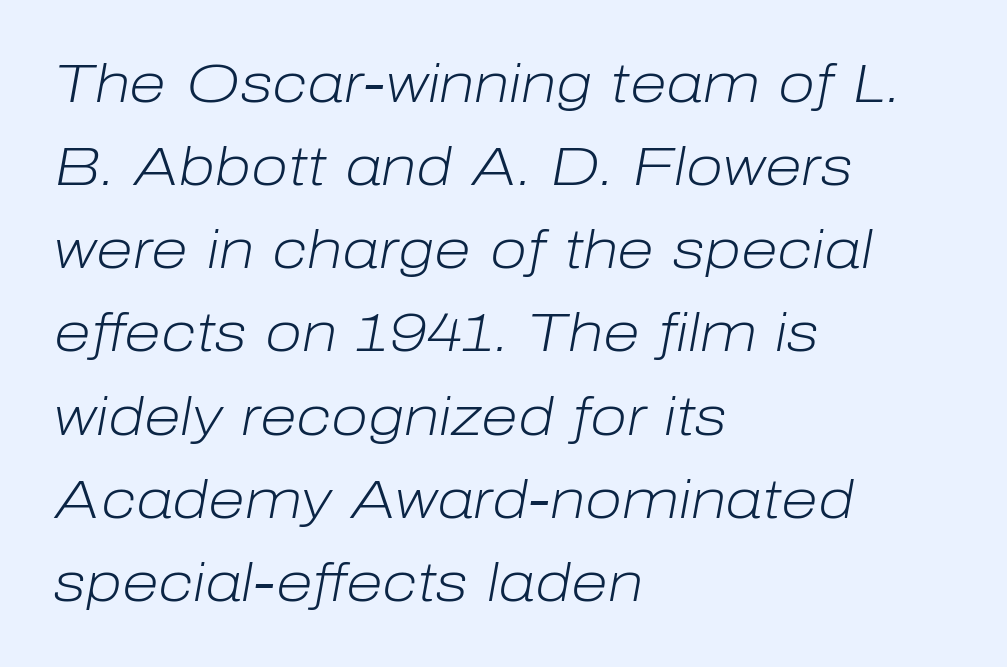
{"italic": "yes", "lean": "right", "slant_degrees": 10, "bold": "no", "weight": "light", "width": "normal", "stroke_contrast": "low", "x_height": "medium", "monospaced": "no", "underline": "no", "align": "left", "line_spacing": "normal", "line_spacing_ratio": 1.54, "letter_spacing": "normal", "letter_spacing_em": 0.0, "glyph_px": 54}
